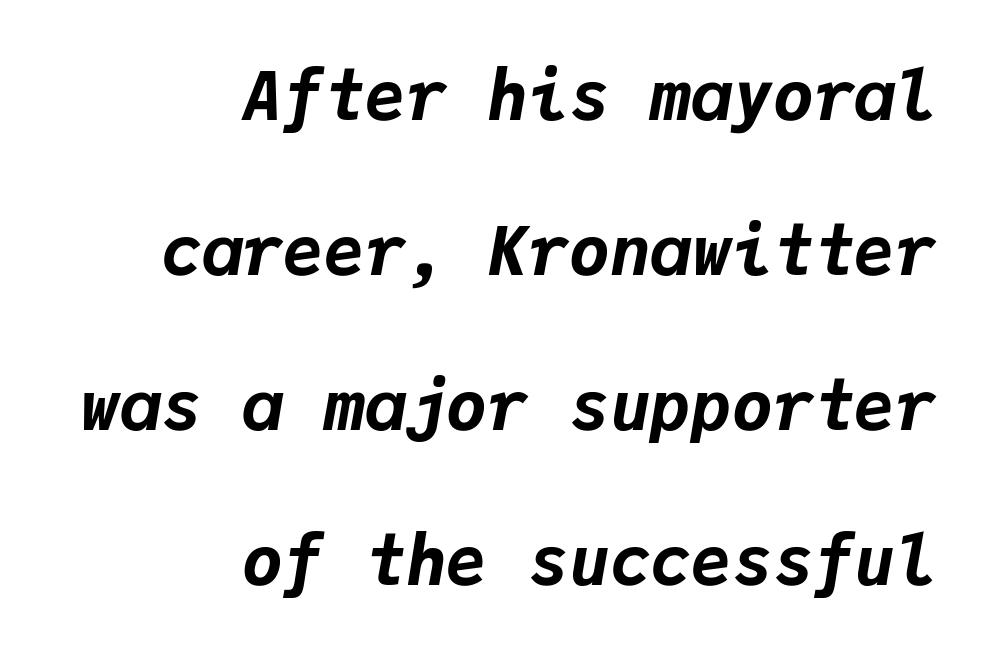
{"italic": "yes", "lean": "right", "slant_degrees": 9, "bold": "yes", "weight": "bold", "width": "normal", "stroke_contrast": "low", "x_height": "medium", "monospaced": "yes", "underline": "no", "align": "right", "line_spacing": "loose", "line_spacing_ratio": 2.28, "letter_spacing": "normal", "letter_spacing_em": 0.0, "glyph_px": 68}
